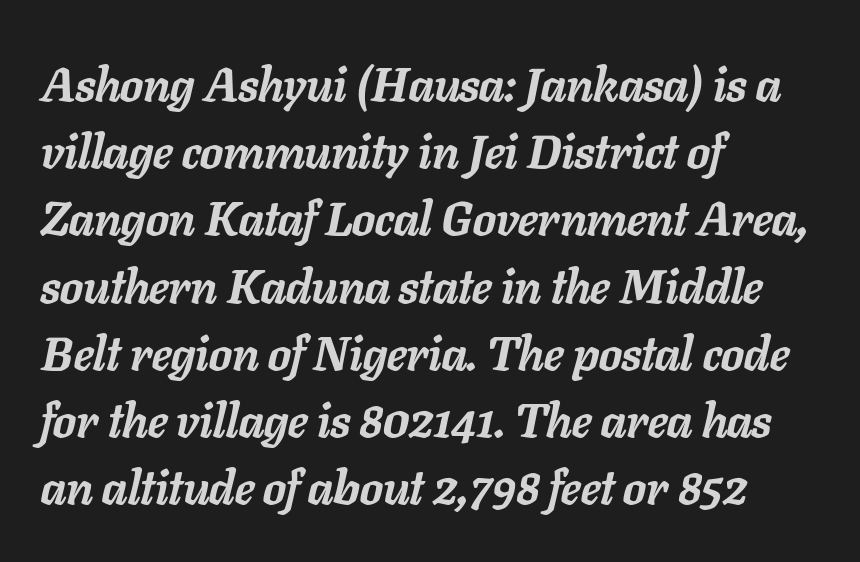
Q: Is the text bold? A: Yes.
Q: Is the text italic (slanted)? A: Yes, it leans right by about 11 degrees.
Q: Is the text underlined? A: No.
Q: How is the paragraph aligned? A: Left-aligned.
Q: Is the spacing between letters normal or unusually wide? A: Normal.
Q: Is the spacing between lines tight, normal or loose? A: Normal.
Q: Width (condensed, normal, or wide)? A: Normal.
Q: Stroke contrast? A: Low.
Q: x-height? A: Medium.
Q: Monospaced? A: No.
